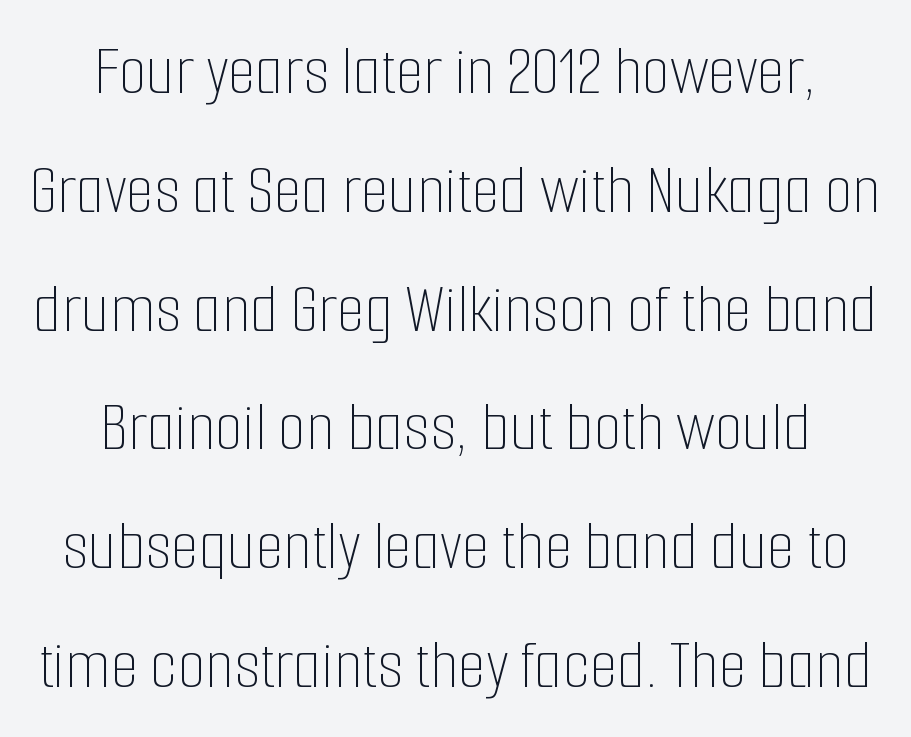
{"italic": "no", "bold": "no", "weight": "thin", "width": "condensed", "stroke_contrast": "low", "x_height": "medium", "monospaced": "no", "underline": "no", "align": "center", "line_spacing": "normal", "line_spacing_ratio": 1.65, "letter_spacing": "normal", "letter_spacing_em": 0.0, "glyph_px": 72}
